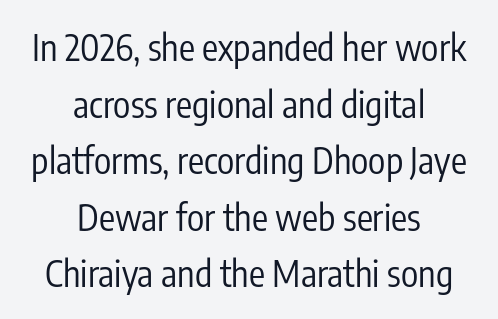
The image shows 36 px regular-weight, condensed sans-serif type, upright; set centered, normal line spacing (1.57x), normal letter spacing, not underlined; low stroke contrast and a medium x-height.
